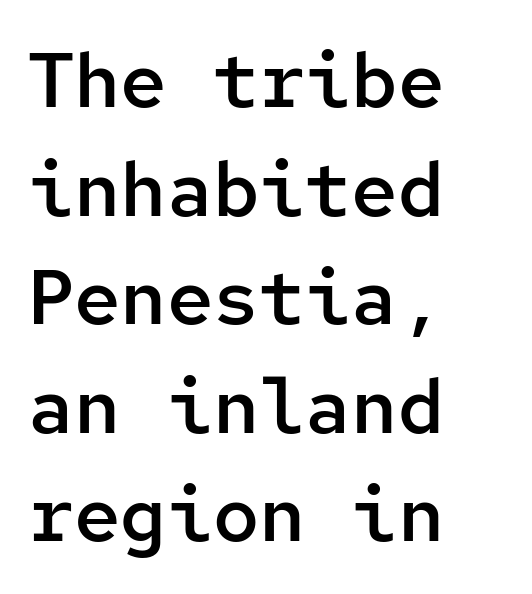
The image shows 77 px semibold sans-serif type, upright, monospaced; set left-aligned, normal line spacing (1.41x), normal letter spacing, not underlined; low stroke contrast and a medium x-height.
